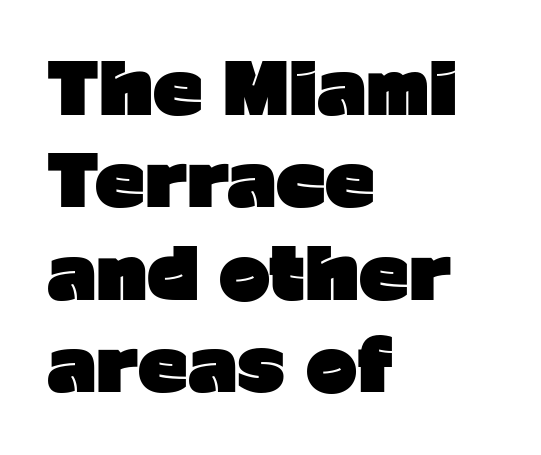
Q: Is the text bold? A: Yes.
Q: Is the text italic (slanted)? A: No, it is upright.
Q: Is the typeface a serif or a sans-serif typeface? A: Sans-serif.
Q: Is the text underlined? A: No.
Q: How is the paragraph aligned? A: Left-aligned.
Q: Is the spacing between letters normal or unusually wide? A: Normal.
Q: Is the spacing between lines tight, normal or loose? A: Normal.
Q: Width (condensed, normal, or wide)? A: Normal.
Q: Stroke contrast? A: Low.
Q: x-height? A: Medium.
Q: Monospaced? A: No.
